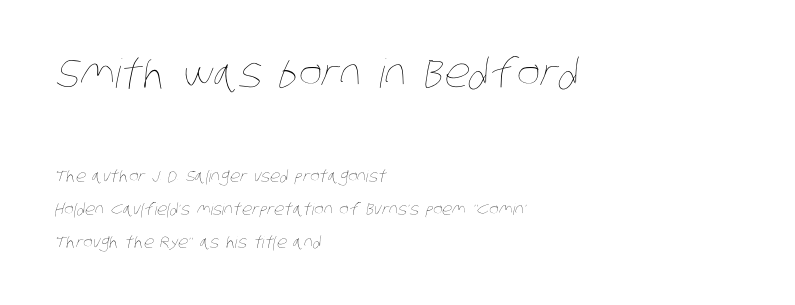
{"bold": "no", "weight": "thin", "width": "condensed", "stroke_contrast": "low", "x_height": "large", "monospaced": "no", "underline": "no", "align": "left", "line_spacing": "loose", "line_spacing_ratio": 2.05, "letter_spacing": "normal", "letter_spacing_em": 0.0, "larger_block": "first", "size_ratio": 2.5, "glyph_px": 40}
